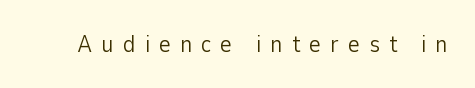
Q: Is the text bold? A: No.
Q: Is the text italic (slanted)? A: No, it is upright.
Q: Is the text underlined? A: No.
Q: Is the spacing between letters normal or unusually wide? A: Unusually wide.
